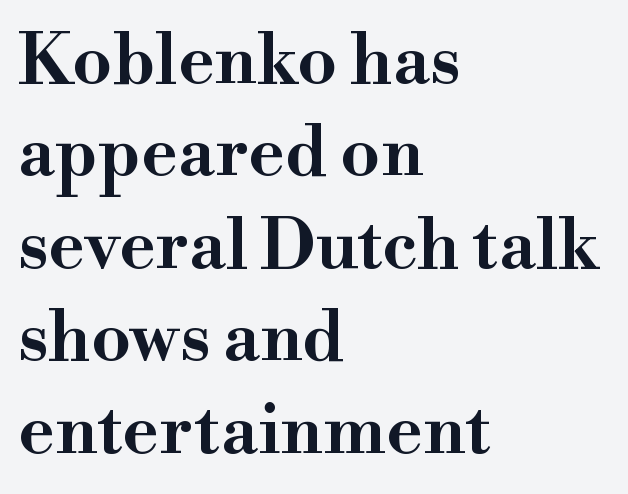
A typesetter would call this leading conventional body-copy spacing. Compared with a centered layout, this one pins lines to the left instead. You could call the tracking neutral — neither tight nor loose. The face used here is proportionally spaced, like ordinary book or web type.
